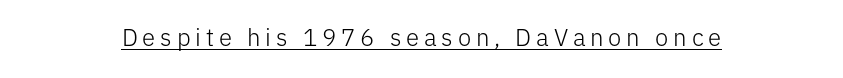
{"italic": "no", "bold": "no", "underline": "yes", "align": "center", "letter_spacing": "wide", "letter_spacing_em": 0.2, "glyph_px": 24}
